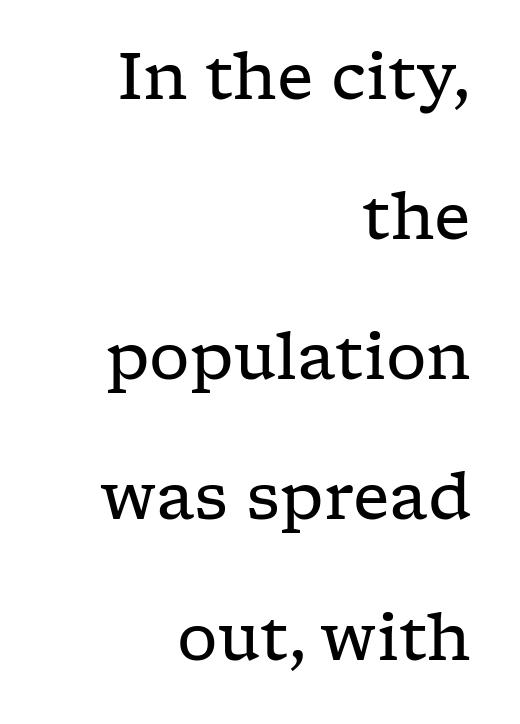
{"serif": "yes", "italic": "no", "bold": "no", "weight": "regular", "width": "wide", "stroke_contrast": "low", "x_height": "medium", "monospaced": "no", "underline": "no", "align": "right", "line_spacing": "loose", "line_spacing_ratio": 2.19, "letter_spacing": "normal", "letter_spacing_em": 0.0, "glyph_px": 64}
